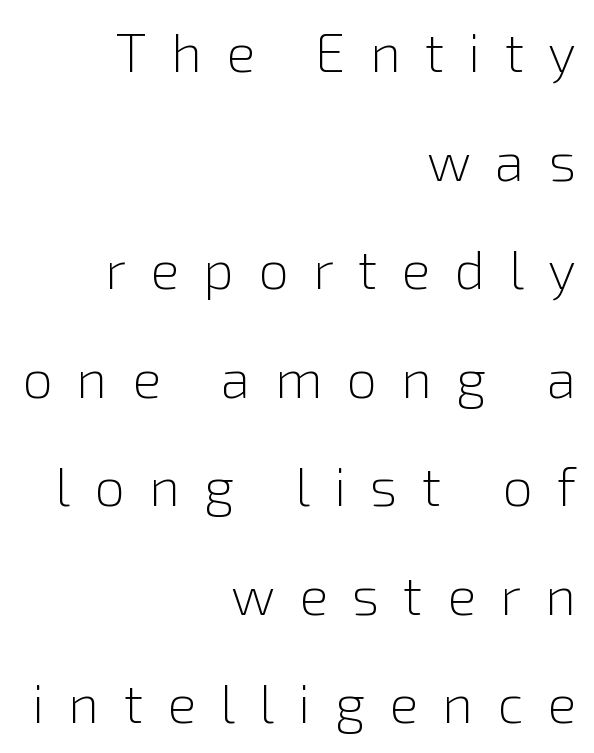
The gaps between neighbouring characters are conspicuously large. Looks like regular typesetting: each glyph gets only the width it needs. Does the lettering tilt? It doesn't — this is upright. No heavy texture on the line: the type isn't bold.
